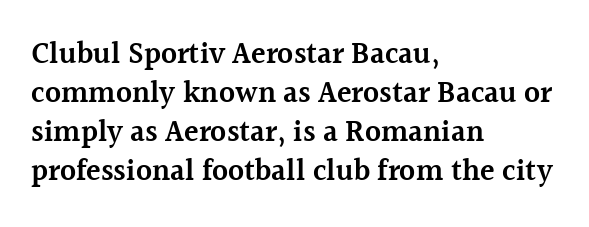
{"serif": "yes", "italic": "no", "bold": "semi", "weight": "semibold", "width": "normal", "x_height": "medium", "monospaced": "no", "underline": "no", "align": "left", "line_spacing": "normal", "line_spacing_ratio": 1.3, "letter_spacing": "normal", "letter_spacing_em": 0.0, "glyph_px": 30}
